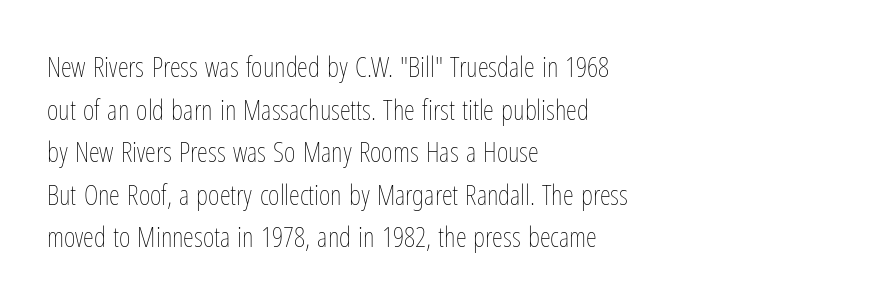
{"italic": "no", "bold": "no", "weight": "thin", "width": "condensed", "stroke_contrast": "low", "x_height": "medium", "monospaced": "no", "underline": "no", "align": "left", "line_spacing": "normal", "line_spacing_ratio": 1.52, "letter_spacing": "normal", "letter_spacing_em": 0.0, "glyph_px": 28}
